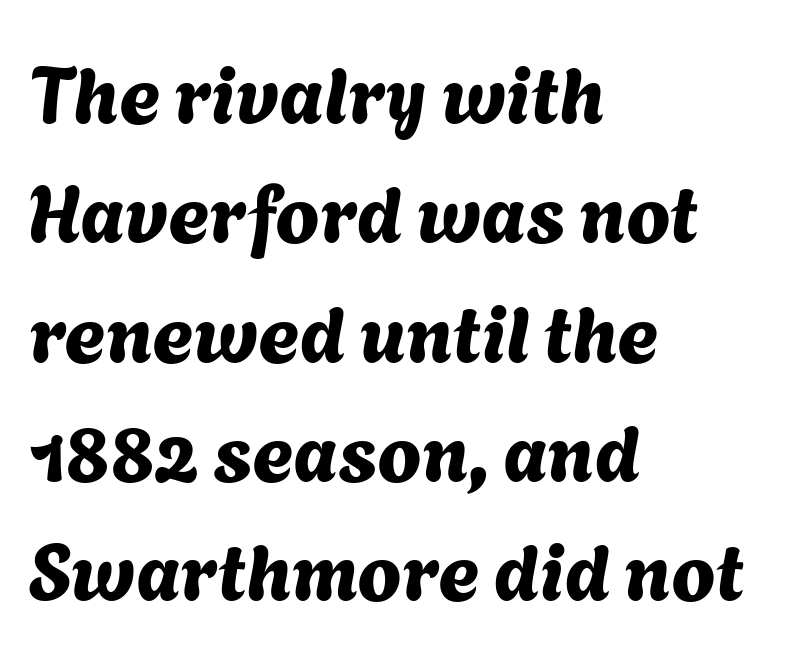
{"serif": "no", "width": "normal", "stroke_contrast": "medium", "x_height": "medium", "monospaced": "no", "underline": "no", "align": "left", "line_spacing": "normal", "line_spacing_ratio": 1.51, "letter_spacing": "normal", "letter_spacing_em": 0.0, "glyph_px": 79}
